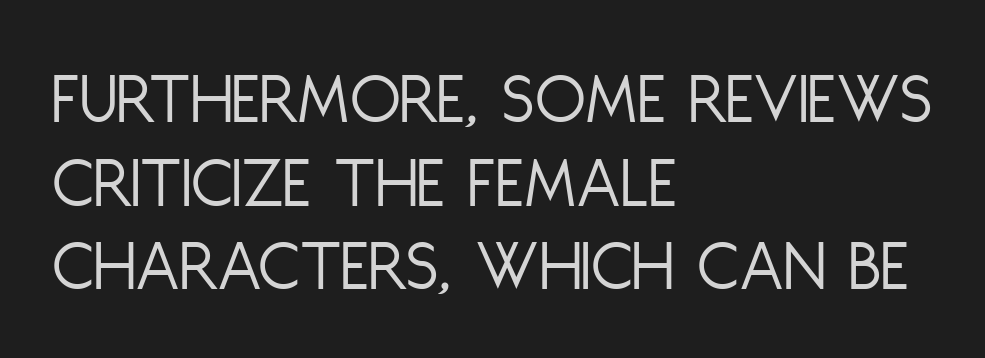
Q: Is the text bold? A: No.
Q: Is the text italic (slanted)? A: No, it is upright.
Q: Is the typeface a serif or a sans-serif typeface? A: Sans-serif.
Q: Is the text underlined? A: No.
Q: How is the paragraph aligned? A: Left-aligned.
Q: Is the spacing between letters normal or unusually wide? A: Normal.
Q: Is the spacing between lines tight, normal or loose? A: Tight.
Q: Width (condensed, normal, or wide)? A: Condensed.
Q: Stroke contrast? A: Low.
Q: x-height? A: Large.
Q: Monospaced? A: No.
